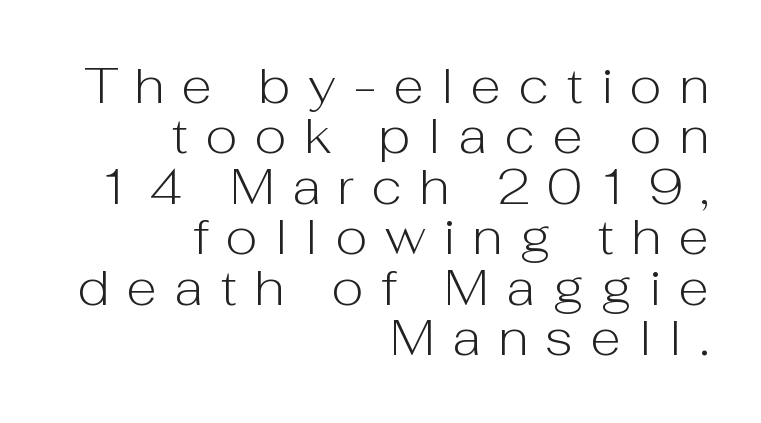
{"serif": "no", "italic": "no", "bold": "no", "weight": "light", "width": "normal", "stroke_contrast": "low", "x_height": "medium", "monospaced": "no", "underline": "no", "align": "right", "line_spacing": "tight", "line_spacing_ratio": 1.01, "letter_spacing": "wide", "letter_spacing_em": 0.35, "glyph_px": 50}
